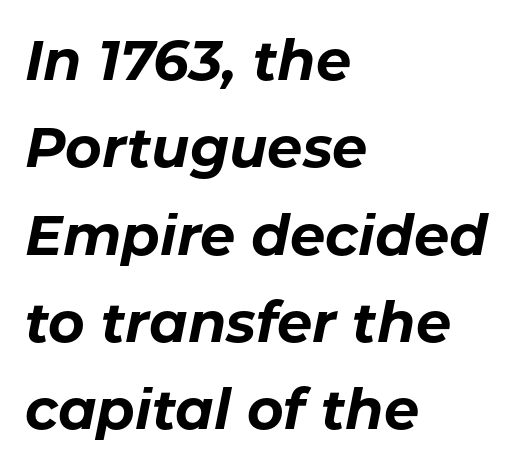
Q: Is the text bold? A: Yes.
Q: Is the text italic (slanted)? A: Yes, it leans right by about 11 degrees.
Q: Is the text underlined? A: No.
Q: How is the paragraph aligned? A: Left-aligned.
Q: Is the spacing between letters normal or unusually wide? A: Normal.
Q: Is the spacing between lines tight, normal or loose? A: Normal.
Q: Width (condensed, normal, or wide)? A: Normal.
Q: Stroke contrast? A: Low.
Q: x-height? A: Medium.
Q: Monospaced? A: No.
